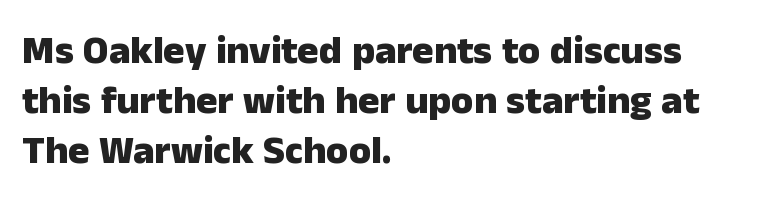
The image shows 40 px heavy sans-serif type, upright; set left-aligned, normal line spacing (1.25x), normal letter spacing, not underlined; low stroke contrast and a medium x-height.
